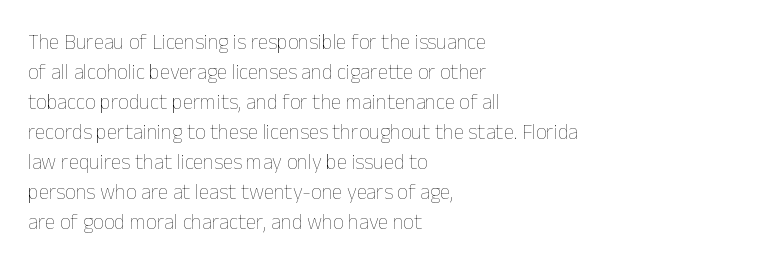
Compared with typical body copy, the letter spacing here is the same. The text block is weighted toward the left margin, trailing off unevenly rightward. The foot of each line stays bare and open. Evenly set lines give the paragraph a standard silhouette. Stroke thickness stays within the range of a standard reading face or lighter.
